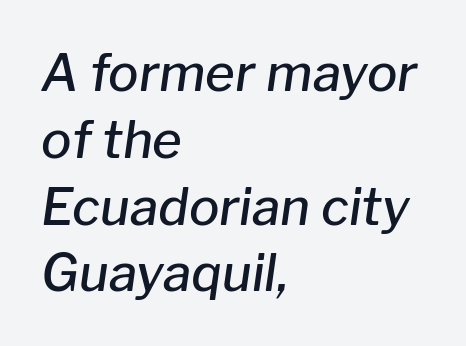
{"italic": "yes", "lean": "right", "slant_degrees": 8, "bold": "semi", "weight": "semibold", "width": "normal", "stroke_contrast": "low", "x_height": "medium", "monospaced": "no", "underline": "no", "align": "left", "line_spacing": "normal", "line_spacing_ratio": 1.31, "letter_spacing": "normal", "letter_spacing_em": 0.0, "glyph_px": 51}
